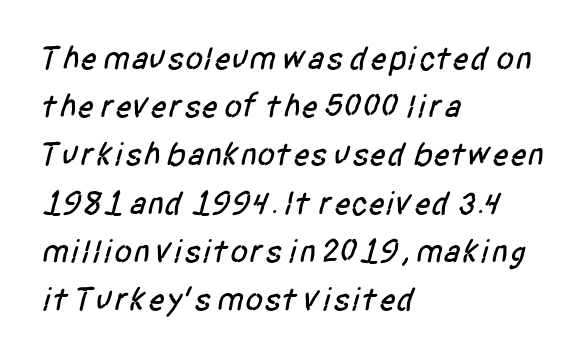
Q: Is the typeface a serif or a sans-serif typeface? A: Sans-serif.
Q: Is the text underlined? A: No.
Q: How is the paragraph aligned? A: Left-aligned.
Q: Is the spacing between letters normal or unusually wide? A: Normal.
Q: Is the spacing between lines tight, normal or loose? A: Normal.
Q: Width (condensed, normal, or wide)? A: Condensed.
Q: Stroke contrast? A: Low.
Q: x-height? A: Large.
Q: Monospaced? A: No.
